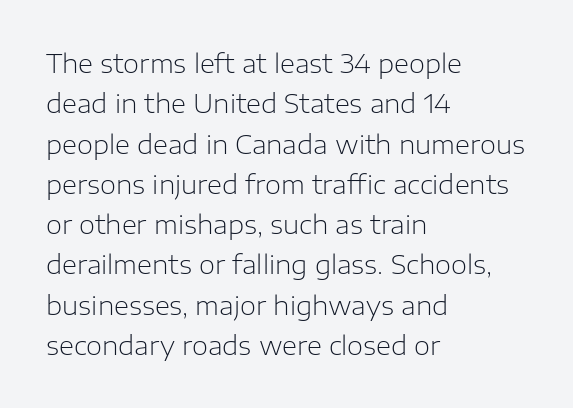
Q: Is the text bold? A: No.
Q: Is the text italic (slanted)? A: No, it is upright.
Q: Is the text underlined? A: No.
Q: How is the paragraph aligned? A: Left-aligned.
Q: Is the spacing between letters normal or unusually wide? A: Normal.
Q: Is the spacing between lines tight, normal or loose? A: Normal.
